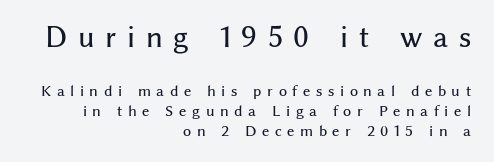
Q: Is the text italic (slanted)? A: No, it is upright.
Q: Is the text underlined? A: No.
Q: How is the paragraph aligned? A: Right-aligned.
Q: Is the spacing between letters normal or unusually wide? A: Unusually wide.
Q: Is the spacing between lines tight, normal or loose? A: Normal.
Q: Which block of text is set in a larger size, the first (top) or the second (bottom)? A: The first (top) one.
